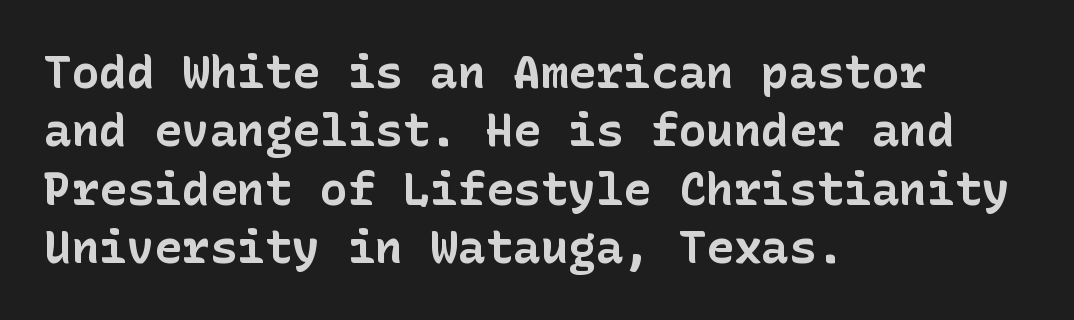
Q: Is the text bold? A: Yes.
Q: Is the text italic (slanted)? A: No, it is upright.
Q: Is the typeface a serif or a sans-serif typeface? A: Sans-serif.
Q: Is the text underlined? A: No.
Q: How is the paragraph aligned? A: Left-aligned.
Q: Is the spacing between letters normal or unusually wide? A: Normal.
Q: Is the spacing between lines tight, normal or loose? A: Normal.
Q: Width (condensed, normal, or wide)? A: Normal.
Q: Stroke contrast? A: Low.
Q: x-height? A: Medium.
